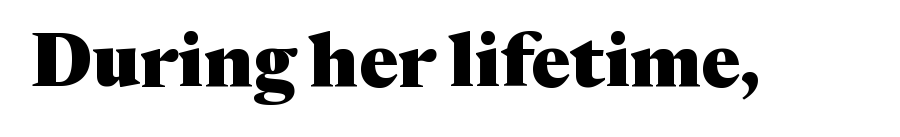
Q: Is the text bold? A: Yes.
Q: Is the text italic (slanted)? A: No, it is upright.
Q: Is the typeface a serif or a sans-serif typeface? A: Serif.
Q: Is the text underlined? A: No.
Q: Is the spacing between letters normal or unusually wide? A: Normal.
Q: Width (condensed, normal, or wide)? A: Normal.
Q: Stroke contrast? A: Medium.
Q: x-height? A: Medium.
Q: Monospaced? A: No.
